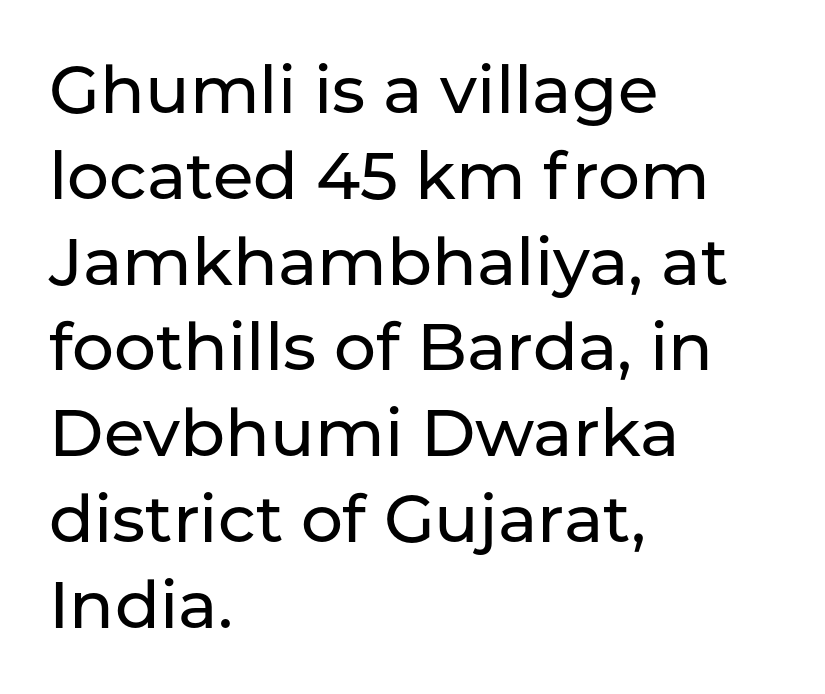
Q: Is the text italic (slanted)? A: No, it is upright.
Q: Is the typeface a serif or a sans-serif typeface? A: Sans-serif.
Q: Is the text underlined? A: No.
Q: How is the paragraph aligned? A: Left-aligned.
Q: Is the spacing between letters normal or unusually wide? A: Normal.
Q: Is the spacing between lines tight, normal or loose? A: Normal.
Q: Width (condensed, normal, or wide)? A: Normal.
Q: Stroke contrast? A: Low.
Q: x-height? A: Medium.
Q: Monospaced? A: No.
